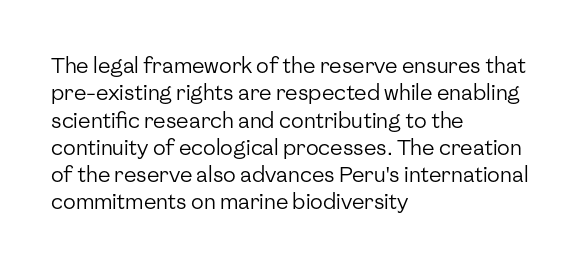
The image shows 21 px text type, upright; set left-aligned, normal line spacing (1.3x), normal letter spacing, not underlined.
